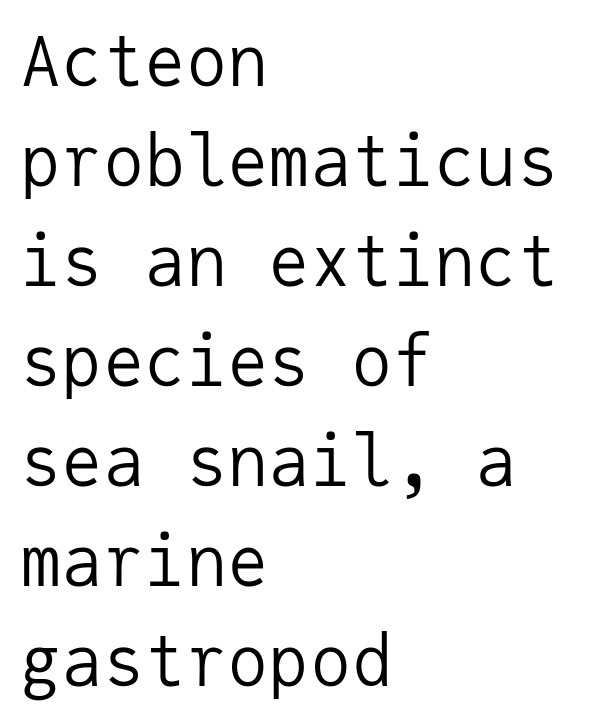
{"serif": "no", "italic": "no", "bold": "no", "weight": "regular", "width": "normal", "stroke_contrast": "low", "x_height": "medium", "monospaced": "yes", "underline": "no", "align": "left", "line_spacing": "normal", "line_spacing_ratio": 1.45, "letter_spacing": "normal", "letter_spacing_em": 0.0, "glyph_px": 69}
